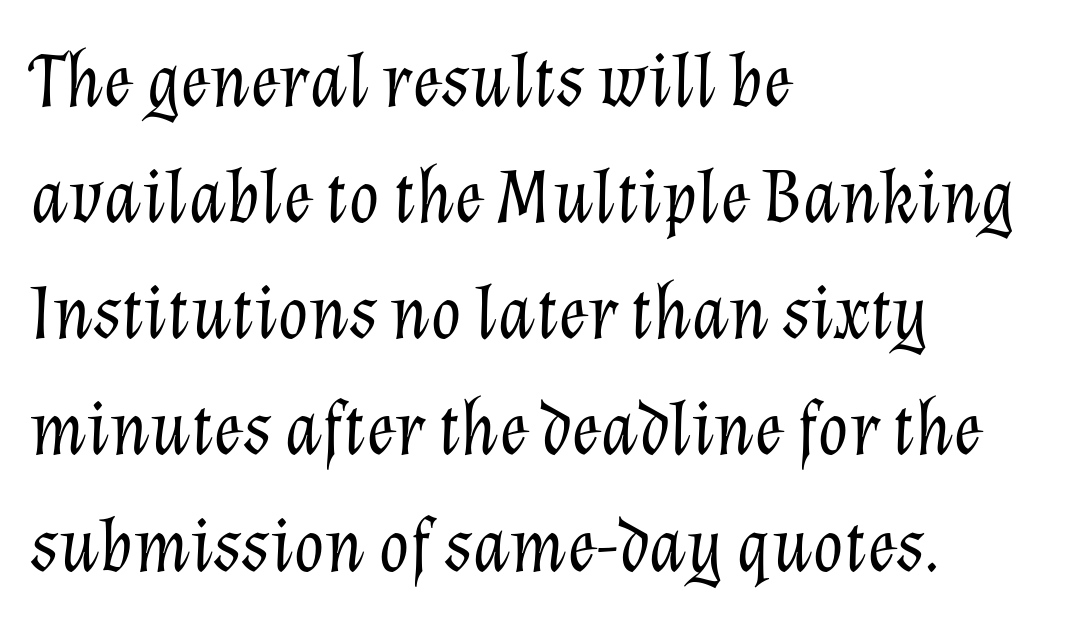
{"italic": "yes", "lean": "right", "slant_degrees": 12, "bold": "no", "weight": "light", "width": "normal", "stroke_contrast": "low", "x_height": "medium", "monospaced": "no", "underline": "no", "align": "left", "line_spacing": "normal", "line_spacing_ratio": 1.47, "letter_spacing": "normal", "letter_spacing_em": 0.0, "glyph_px": 79}
